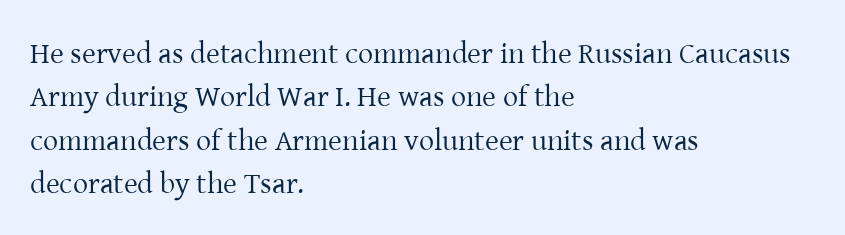
{"serif": "yes", "italic": "no", "bold": "no", "weight": "regular", "width": "normal", "stroke_contrast": "low", "x_height": "medium", "monospaced": "no", "underline": "no", "align": "left", "line_spacing": "normal", "line_spacing_ratio": 1.45, "letter_spacing": "normal", "letter_spacing_em": 0.0, "glyph_px": 30}
